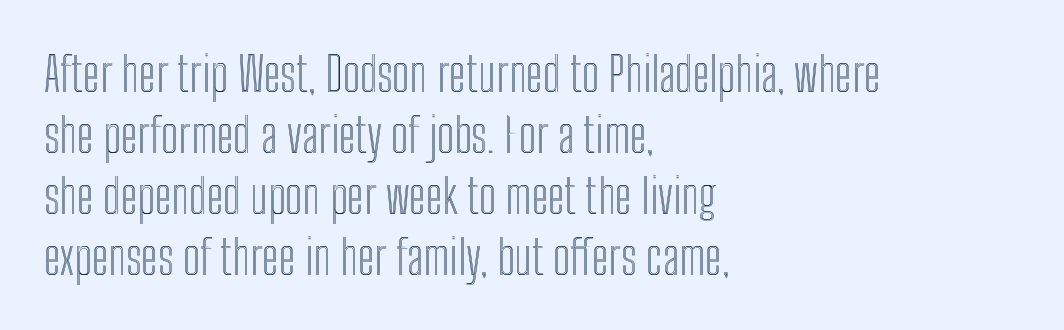
Q: Is the text italic (slanted)? A: No, it is upright.
Q: Is the text underlined? A: No.
Q: How is the paragraph aligned? A: Left-aligned.
Q: Is the spacing between letters normal or unusually wide? A: Normal.
Q: Is the spacing between lines tight, normal or loose? A: Normal.
Q: Width (condensed, normal, or wide)? A: Condensed.
Q: x-height? A: Medium.
Q: Monospaced? A: No.
